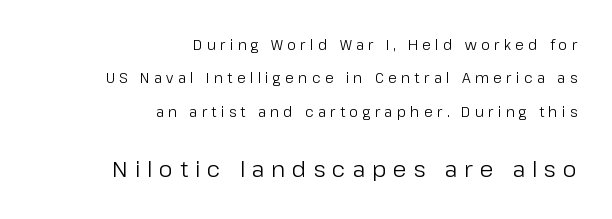
Q: Is the text bold? A: No.
Q: Is the text italic (slanted)? A: No, it is upright.
Q: Is the text underlined? A: No.
Q: How is the paragraph aligned? A: Right-aligned.
Q: Is the spacing between letters normal or unusually wide? A: Unusually wide.
Q: Is the spacing between lines tight, normal or loose? A: Loose.
Q: Which block of text is set in a larger size, the first (top) or the second (bottom)? A: The second (bottom) one.
